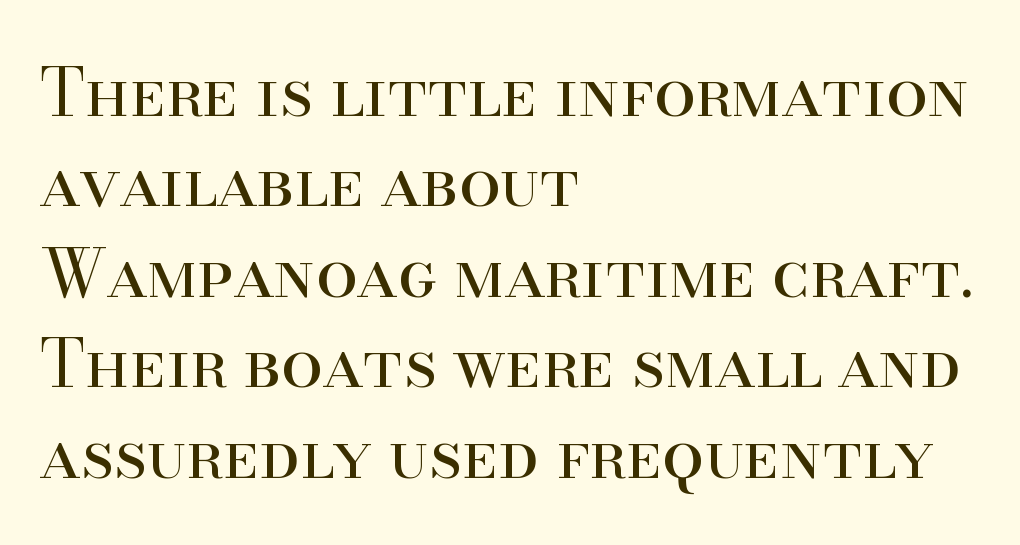
{"serif": "yes", "italic": "no", "bold": "no", "weight": "regular", "width": "normal", "stroke_contrast": "high", "x_height": "small", "monospaced": "no", "underline": "no", "align": "left", "line_spacing": "normal", "line_spacing_ratio": 1.35, "letter_spacing": "normal", "letter_spacing_em": 0.0, "glyph_px": 67}
